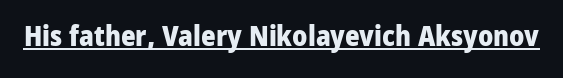
{"serif": "no", "italic": "no", "bold": "yes", "weight": "heavy", "width": "normal", "stroke_contrast": "low", "x_height": "medium", "monospaced": "no", "underline": "yes", "letter_spacing": "normal", "letter_spacing_em": 0.0, "glyph_px": 28}
